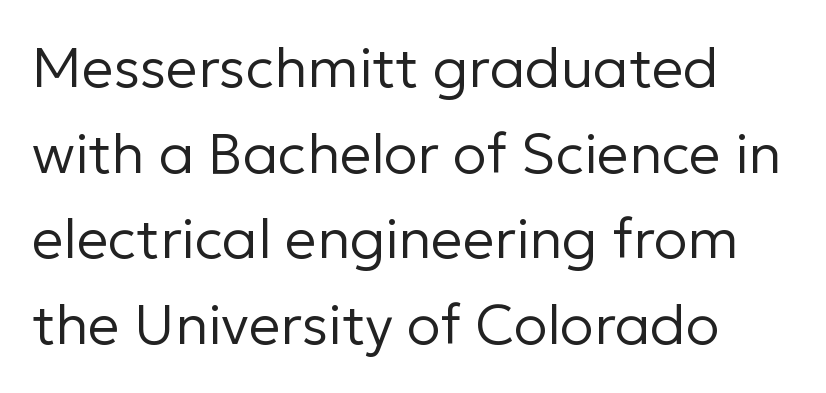
{"serif": "no", "italic": "no", "bold": "no", "weight": "regular", "width": "normal", "stroke_contrast": "low", "x_height": "medium", "monospaced": "no", "underline": "no", "line_spacing": "normal", "line_spacing_ratio": 1.53, "letter_spacing": "normal", "letter_spacing_em": 0.0, "glyph_px": 56}
